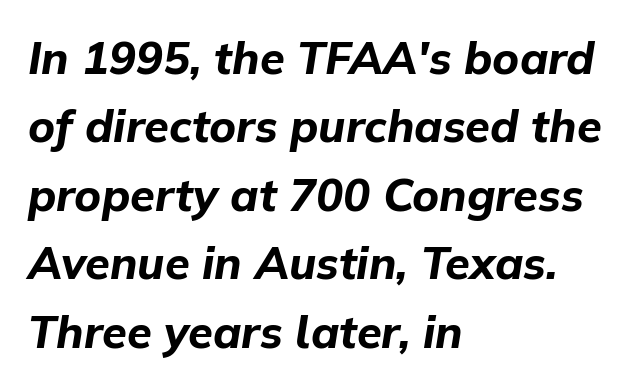
{"italic": "yes", "lean": "right", "slant_degrees": 9, "bold": "yes", "weight": "bold", "width": "normal", "stroke_contrast": "low", "x_height": "medium", "monospaced": "no", "underline": "no", "align": "left", "line_spacing": "normal", "line_spacing_ratio": 1.52, "letter_spacing": "normal", "letter_spacing_em": 0.0, "glyph_px": 45}
